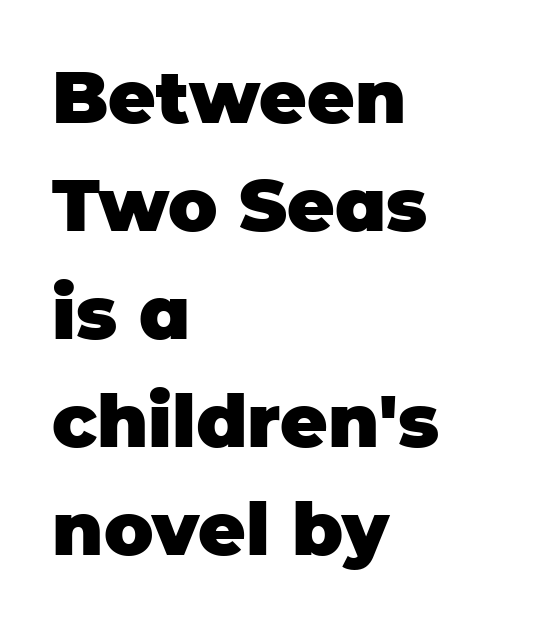
The image shows 73 px heavy sans-serif type, upright; set left-aligned, normal line spacing (1.48x), normal letter spacing, not underlined; low stroke contrast and a large x-height.
